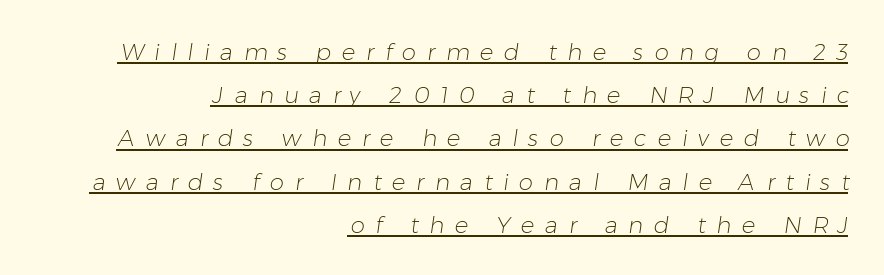
Caption: expanded tracking, letters set apart. The font is comparable to plain body text, perhaps lighter. If you drew a ruler down the right edge, every line would touch it. A typographer would call this underscored text.
